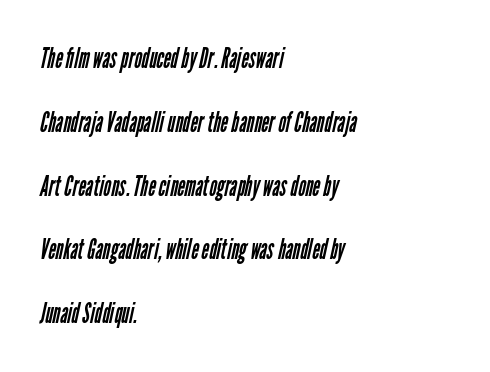
{"serif": "no", "bold": "no", "weight": "regular", "width": "condensed", "stroke_contrast": "low", "x_height": "medium", "monospaced": "no", "underline": "no", "align": "left", "line_spacing": "loose", "line_spacing_ratio": 2.2, "letter_spacing": "normal", "letter_spacing_em": 0.0, "glyph_px": 29}
